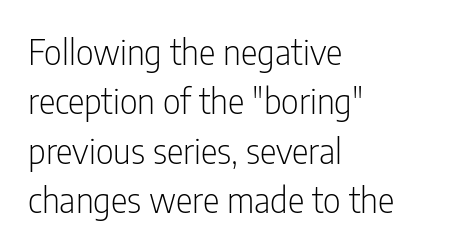
{"serif": "no", "italic": "no", "bold": "no", "weight": "light", "width": "condensed", "stroke_contrast": "low", "x_height": "medium", "monospaced": "no", "underline": "no", "align": "left", "line_spacing": "normal", "line_spacing_ratio": 1.41, "letter_spacing": "normal", "letter_spacing_em": 0.0, "glyph_px": 35}
